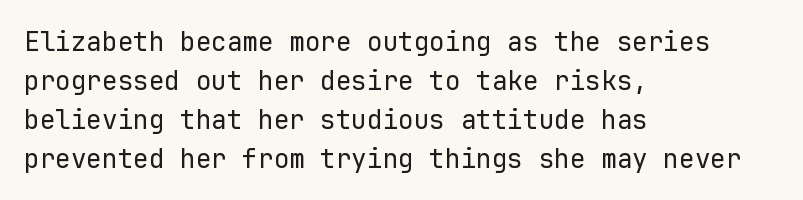
{"italic": "no", "bold": "no", "underline": "no", "align": "left", "line_spacing": "normal", "line_spacing_ratio": 1.5, "letter_spacing": "normal", "letter_spacing_em": 0.0, "glyph_px": 26}
